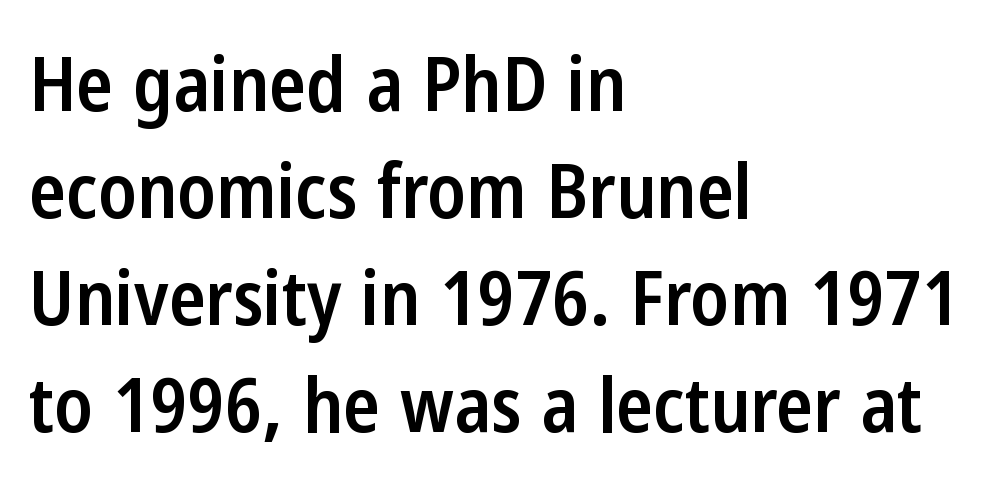
Q: Is the text bold? A: Semi-bold.
Q: Is the text italic (slanted)? A: No, it is upright.
Q: Is the typeface a serif or a sans-serif typeface? A: Sans-serif.
Q: Is the text underlined? A: No.
Q: How is the paragraph aligned? A: Left-aligned.
Q: Is the spacing between letters normal or unusually wide? A: Normal.
Q: Is the spacing between lines tight, normal or loose? A: Normal.
Q: Width (condensed, normal, or wide)? A: Condensed.
Q: Stroke contrast? A: Low.
Q: x-height? A: Medium.
Q: Monospaced? A: No.
